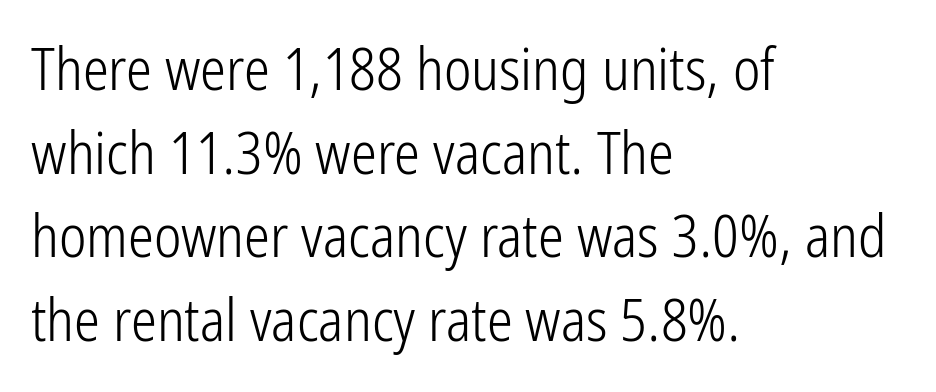
Q: Is the text bold? A: No.
Q: Is the text italic (slanted)? A: No, it is upright.
Q: Is the typeface a serif or a sans-serif typeface? A: Sans-serif.
Q: Is the text underlined? A: No.
Q: How is the paragraph aligned? A: Left-aligned.
Q: Is the spacing between letters normal or unusually wide? A: Normal.
Q: Is the spacing between lines tight, normal or loose? A: Normal.
Q: Width (condensed, normal, or wide)? A: Condensed.
Q: Stroke contrast? A: Low.
Q: x-height? A: Medium.
Q: Monospaced? A: No.
